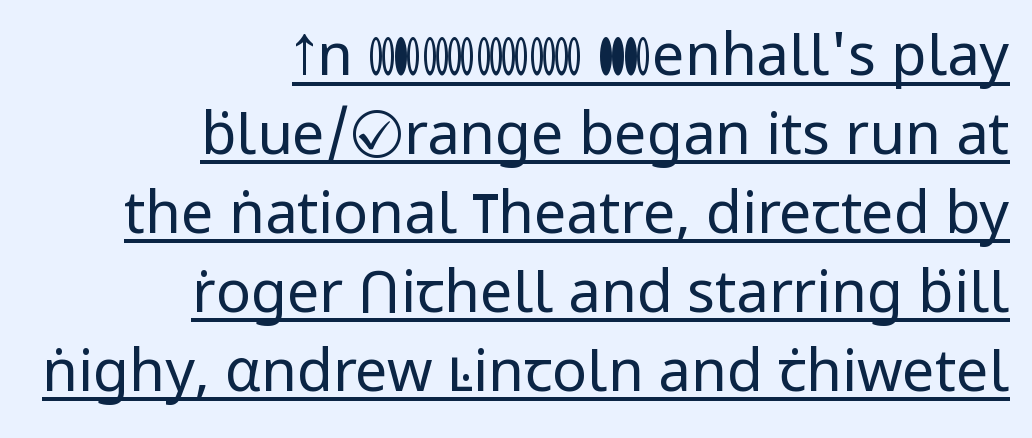
One-word summary of the alignment: right. The face used here is proportionally spaced, like ordinary book or web type. The text was rendered using a sans face with plain stroke endings. Words appear dense and cohesive because spacing is normal. Summary of weight: not heavy and not bold. Decoration check: the copy is underlined.
